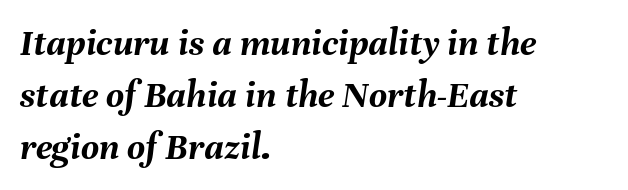
Q: Is the text bold? A: Yes.
Q: Is the text italic (slanted)? A: Yes, it leans right by about 8 degrees.
Q: Is the text underlined? A: No.
Q: How is the paragraph aligned? A: Left-aligned.
Q: Is the spacing between letters normal or unusually wide? A: Normal.
Q: Is the spacing between lines tight, normal or loose? A: Normal.
Q: Width (condensed, normal, or wide)? A: Normal.
Q: Stroke contrast? A: Medium.
Q: x-height? A: Medium.
Q: Monospaced? A: No.
